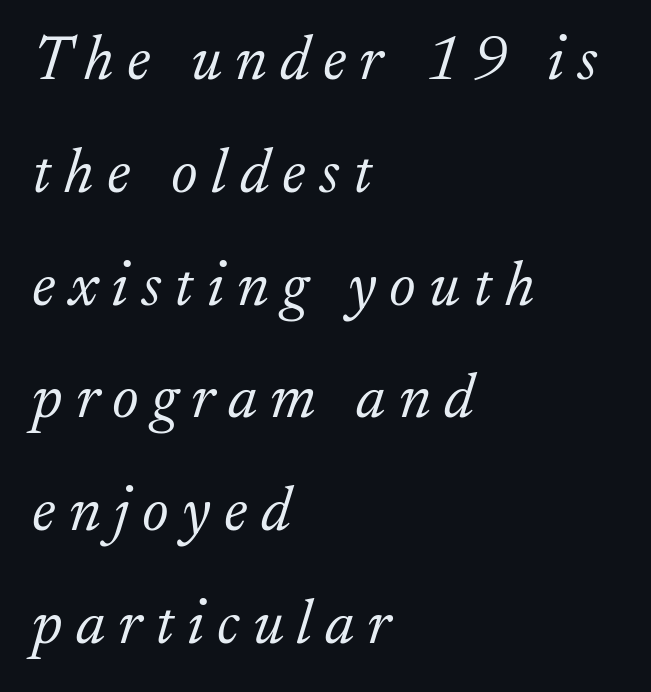
{"serif": "yes", "italic": "yes", "lean": "right", "slant_degrees": 17, "bold": "no", "weight": "light", "width": "normal", "stroke_contrast": "low", "x_height": "small", "monospaced": "no", "underline": "no", "align": "left", "line_spacing_ratio": 1.79, "letter_spacing": "wide", "letter_spacing_em": 0.21, "glyph_px": 63}
